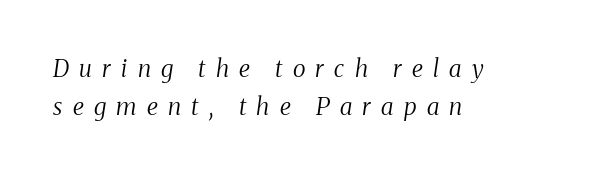
Q: Is the text bold? A: No.
Q: Is the text italic (slanted)? A: Yes, it leans right by about 8 degrees.
Q: Is the text underlined? A: No.
Q: How is the paragraph aligned? A: Left-aligned.
Q: Is the spacing between letters normal or unusually wide? A: Unusually wide.
Q: Is the spacing between lines tight, normal or loose? A: Normal.
